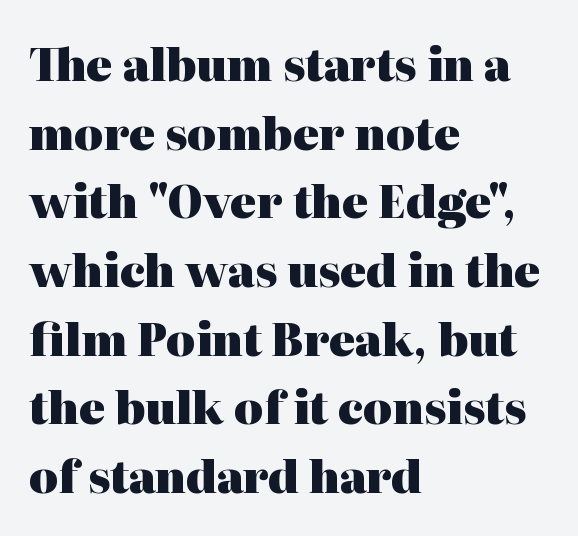
Q: Is the text bold? A: Yes.
Q: Is the text italic (slanted)? A: No, it is upright.
Q: Is the typeface a serif or a sans-serif typeface? A: Serif.
Q: Is the text underlined? A: No.
Q: How is the paragraph aligned? A: Left-aligned.
Q: Is the spacing between letters normal or unusually wide? A: Normal.
Q: Is the spacing between lines tight, normal or loose? A: Normal.
Q: Width (condensed, normal, or wide)? A: Normal.
Q: Stroke contrast? A: High.
Q: x-height? A: Medium.
Q: Monospaced? A: No.
